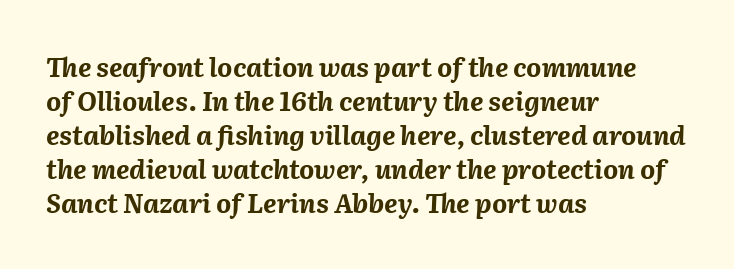
Its strokes are broad and dark, the hallmark of bold type. Regular leading. The glyphs are unaccompanied by any horizontal stroke below them. Style check: oblique.
